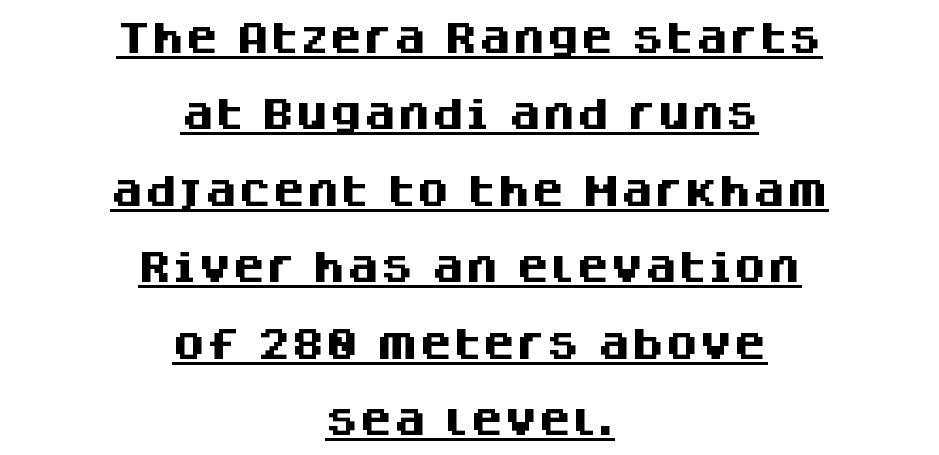
The image shows 34 px heavy sans-serif type, upright; set centered, loose line spacing (2.25x), normal letter spacing, underlined; medium stroke contrast and a large x-height.
